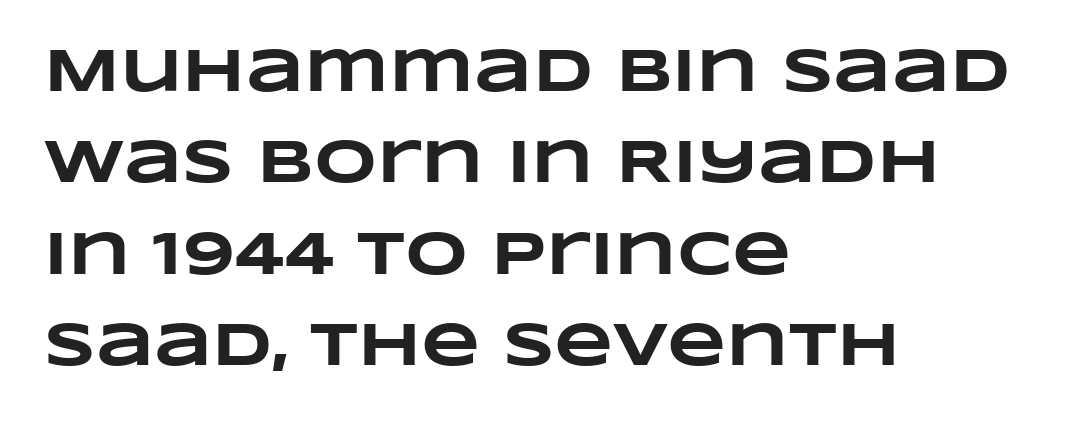
Whoever set this chose a conventional vertical rhythm. Bold? Absolutely — the strokes are thick and heavy. The space beneath each line is pristine and unruled. The passage is arranged the way most books set body copy — flush left.
